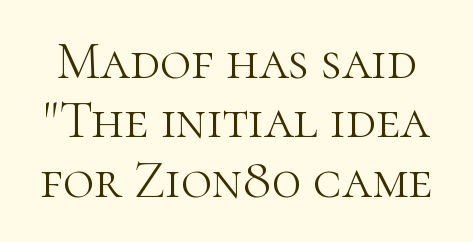
Q: Is the text bold? A: No.
Q: Is the text italic (slanted)? A: No, it is upright.
Q: Is the typeface a serif or a sans-serif typeface? A: Serif.
Q: Is the text underlined? A: No.
Q: Is the spacing between letters normal or unusually wide? A: Normal.
Q: Is the spacing between lines tight, normal or loose? A: Tight.
Q: Width (condensed, normal, or wide)? A: Normal.
Q: Stroke contrast? A: High.
Q: x-height? A: Medium.
Q: Monospaced? A: No.
